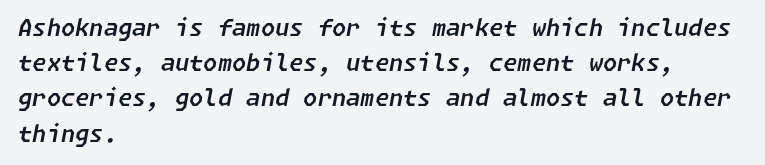
{"italic": "yes", "lean": "right", "slant_degrees": 11, "underline": "no", "align": "left", "line_spacing": "normal", "line_spacing_ratio": 1.53, "letter_spacing": "normal", "letter_spacing_em": 0.0, "glyph_px": 23}
